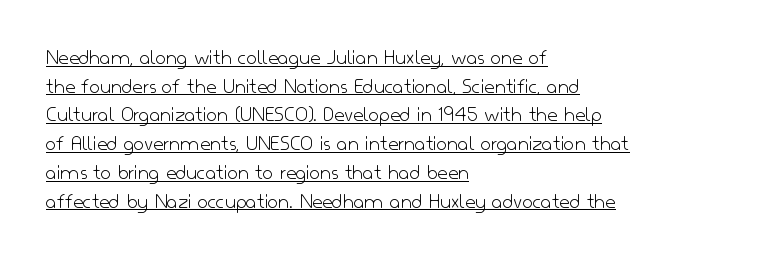
Q: Is the text bold? A: No.
Q: Is the text italic (slanted)? A: No, it is upright.
Q: Is the text underlined? A: Yes.
Q: How is the paragraph aligned? A: Left-aligned.
Q: Is the spacing between letters normal or unusually wide? A: Normal.
Q: Is the spacing between lines tight, normal or loose? A: Normal.
